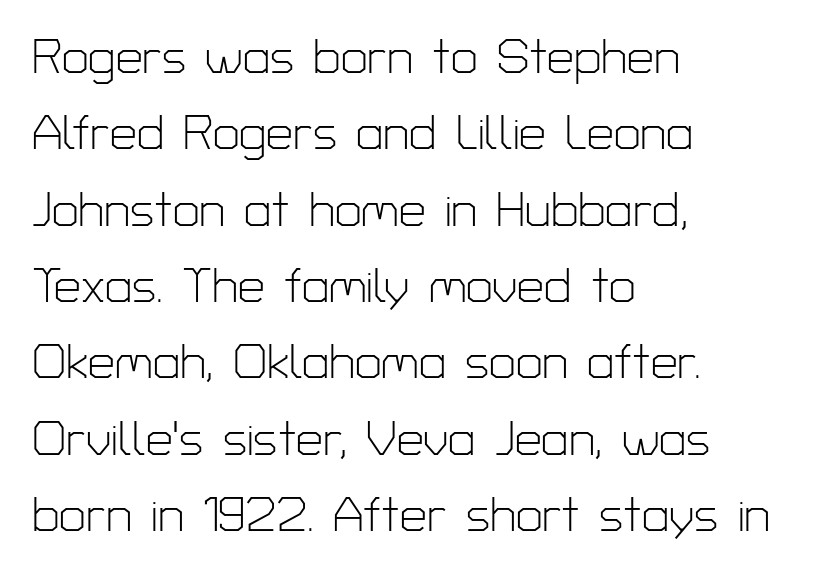
Q: Is the text bold? A: No.
Q: Is the text italic (slanted)? A: No, it is upright.
Q: Is the typeface a serif or a sans-serif typeface? A: Sans-serif.
Q: Is the text underlined? A: No.
Q: How is the paragraph aligned? A: Left-aligned.
Q: Is the spacing between letters normal or unusually wide? A: Normal.
Q: Is the spacing between lines tight, normal or loose? A: Normal.
Q: Width (condensed, normal, or wide)? A: Normal.
Q: Stroke contrast? A: Low.
Q: x-height? A: Medium.
Q: Monospaced? A: No.
